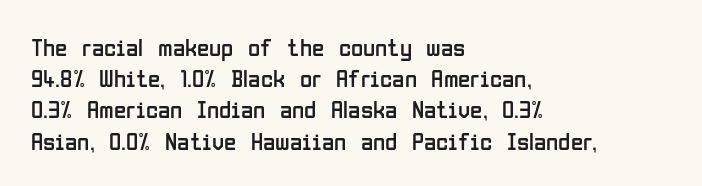
Q: Is the text bold? A: No.
Q: Is the text italic (slanted)? A: No, it is upright.
Q: Is the text underlined? A: No.
Q: How is the paragraph aligned? A: Left-aligned.
Q: Is the spacing between letters normal or unusually wide? A: Normal.
Q: Is the spacing between lines tight, normal or loose? A: Normal.
